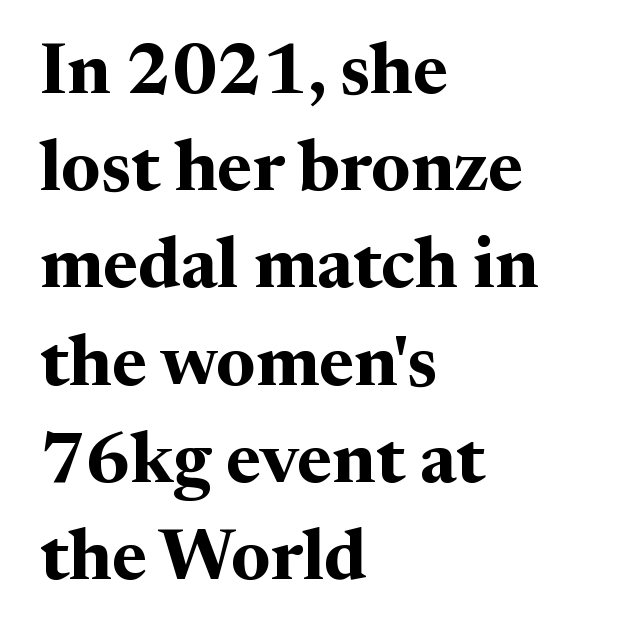
The gap between lines stays unmarked. A serif font was chosen for this passage. Short note: letters normally spaced. Every stem runs plumb, perpendicular to the baseline. In terms of weight, the rendering is a true, heavy bold.
